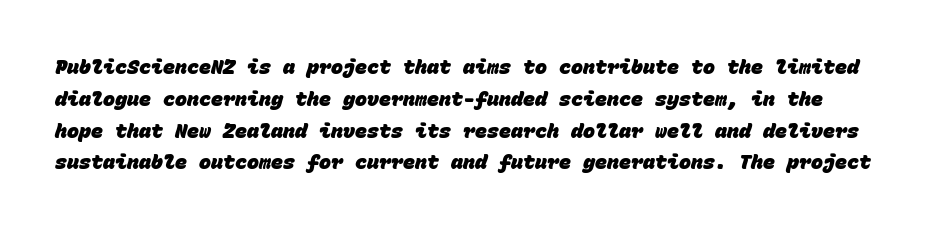
The image shows 20 px bold type; set normal line spacing (1.59x), normal letter spacing, not underlined.
